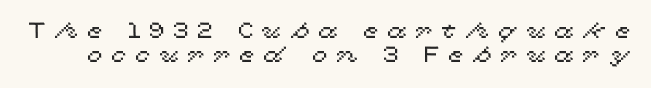
{"underline": "no", "line_spacing": "tight", "line_spacing_ratio": 1.11, "letter_spacing": "wide", "letter_spacing_em": 0.41, "glyph_px": 22}
